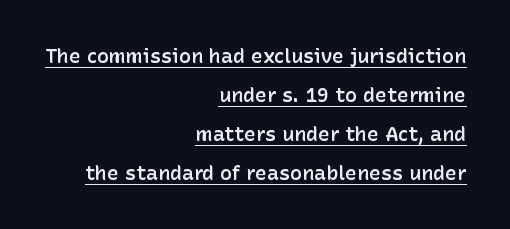
The image shows 20 px text type, upright; set right-aligned, loose line spacing (1.95x), normal letter spacing, underlined.
